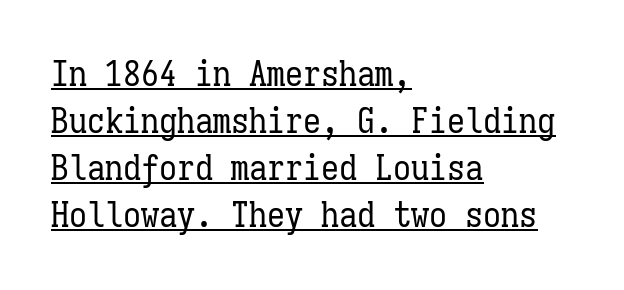
The image shows 36 px regular-weight, condensed type, upright, monospaced; set left-aligned, normal line spacing (1.31x), normal letter spacing, underlined; low stroke contrast and a medium x-height.
